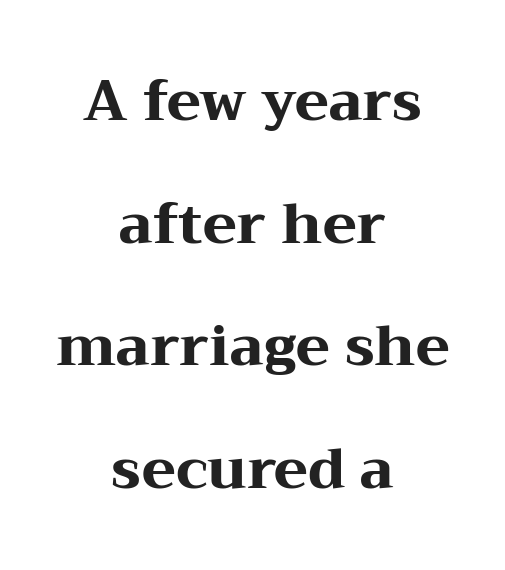
Q: Is the text bold? A: Yes.
Q: Is the text italic (slanted)? A: No, it is upright.
Q: Is the typeface a serif or a sans-serif typeface? A: Serif.
Q: Is the text underlined? A: No.
Q: How is the paragraph aligned? A: Centered.
Q: Is the spacing between letters normal or unusually wide? A: Normal.
Q: Is the spacing between lines tight, normal or loose? A: Loose.
Q: Width (condensed, normal, or wide)? A: Wide.
Q: Stroke contrast? A: Medium.
Q: x-height? A: Medium.
Q: Monospaced? A: No.
